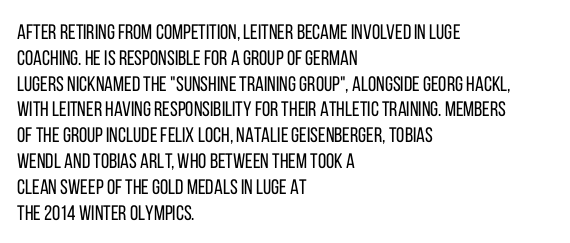
{"italic": "no", "bold": "no", "underline": "no", "align": "left", "line_spacing_ratio": 1.23, "letter_spacing": "normal", "letter_spacing_em": 0.0, "glyph_px": 21}
